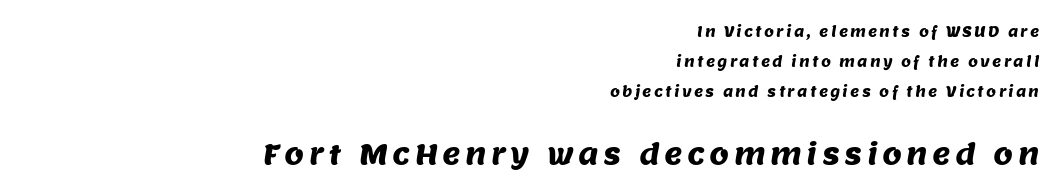
Q: Is the typeface a serif or a sans-serif typeface? A: Sans-serif.
Q: Is the text underlined? A: No.
Q: How is the paragraph aligned? A: Right-aligned.
Q: Is the spacing between lines tight, normal or loose? A: Loose.
Q: Which block of text is set in a larger size, the first (top) or the second (bottom)? A: The second (bottom) one.
Q: Width (condensed, normal, or wide)? A: Normal.
Q: Stroke contrast? A: Medium.
Q: x-height? A: Large.
Q: Monospaced? A: No.
